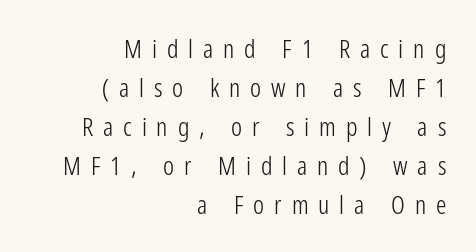
The image shows 26 px text type, upright; set right-aligned, normal line spacing (1.5x), unusually wide letter spacing (+0.38 em), not underlined.
